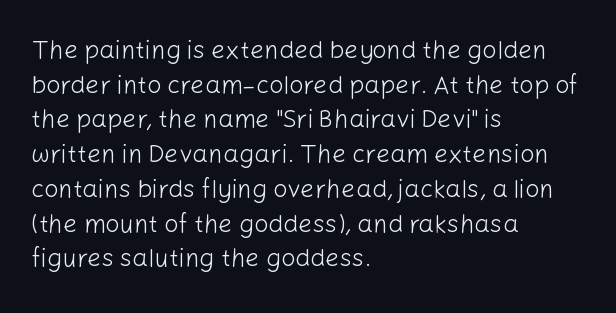
{"italic": "no", "bold": "no", "underline": "no", "align": "left", "line_spacing": "normal", "line_spacing_ratio": 1.39, "letter_spacing": "normal", "letter_spacing_em": 0.0, "glyph_px": 25}
